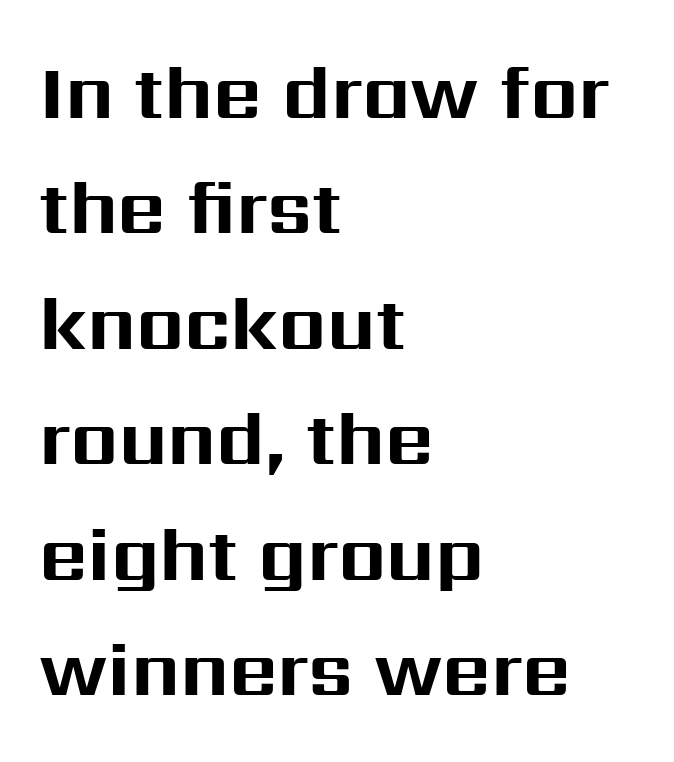
{"serif": "no", "italic": "no", "bold": "yes", "weight": "bold", "width": "normal", "stroke_contrast": "medium", "x_height": "medium", "monospaced": "no", "underline": "no", "align": "left", "line_spacing": "normal", "line_spacing_ratio": 1.54, "letter_spacing": "normal", "letter_spacing_em": 0.0, "glyph_px": 75}
